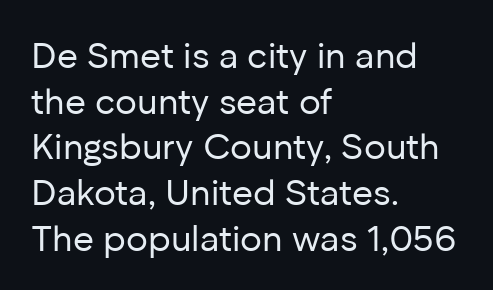
This is roman type, the default non-slanted kind. The tracking reads as untouched default to a designer's eye. Varying glyph widths throughout — classic text-font behaviour. Type without underlining. The lines in this sample share a left origin and differ only in where they stop.
